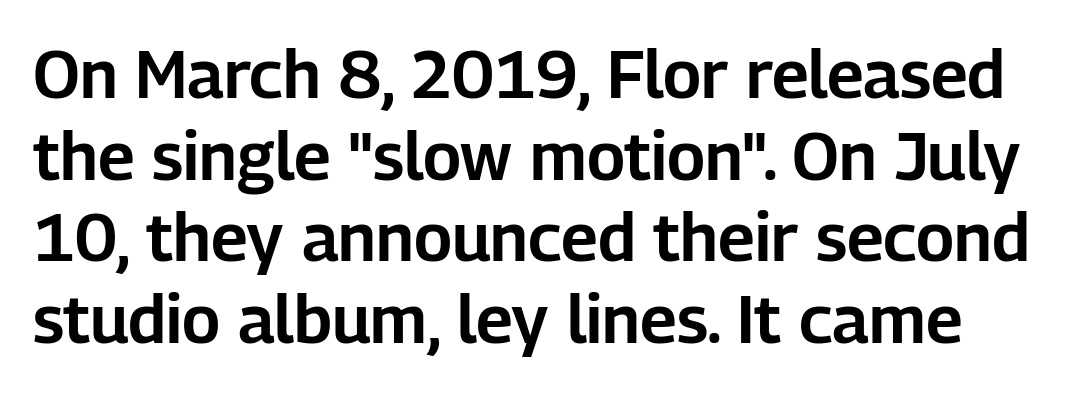
{"serif": "no", "italic": "no", "width": "normal", "stroke_contrast": "low", "x_height": "medium", "monospaced": "no", "underline": "no", "line_spacing_ratio": 1.22, "letter_spacing": "normal", "letter_spacing_em": 0.0, "glyph_px": 67}
